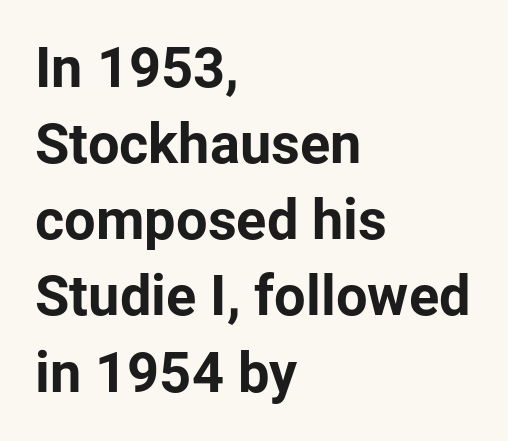
The rows are spaced the way most documents space them. Upright lettering throughout. You could call the tracking neutral — neither tight nor loose. The rag falls on the right side of this text block. Stroke terminals: plain, sans-serif.
